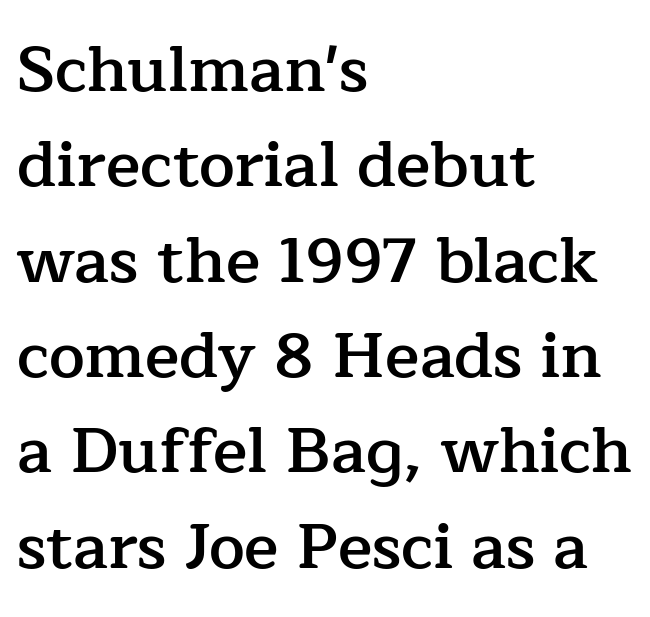
{"serif": "yes", "italic": "no", "bold": "semi", "weight": "semibold", "width": "normal", "stroke_contrast": "low", "x_height": "medium", "monospaced": "no", "underline": "no", "align": "left", "line_spacing": "normal", "line_spacing_ratio": 1.49, "letter_spacing": "normal", "letter_spacing_em": 0.0, "glyph_px": 64}
